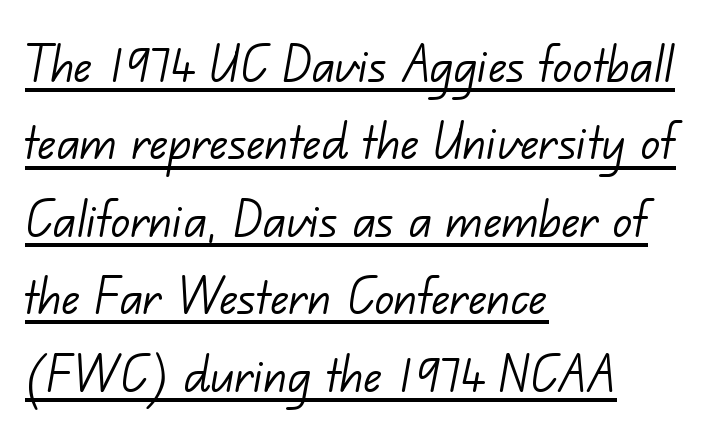
The image shows 60 px light sans-serif type; set left-aligned, normal line spacing (1.29x), normal letter spacing, underlined; low stroke contrast and a small x-height.
